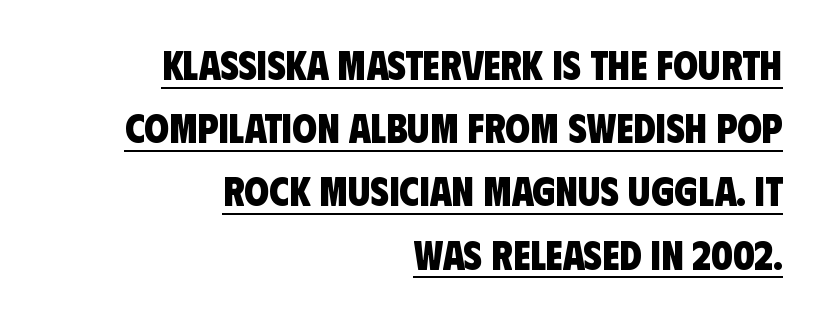
These lines carry a lot of weight — the face is fully bold. The face used here is proportionally spaced, like ordinary book or web type. Every row of glyphs terminates at an identical x-position on the right. Note: no serifs on the glyphs. The block of text has a typical density, with ordinary space between rows.
